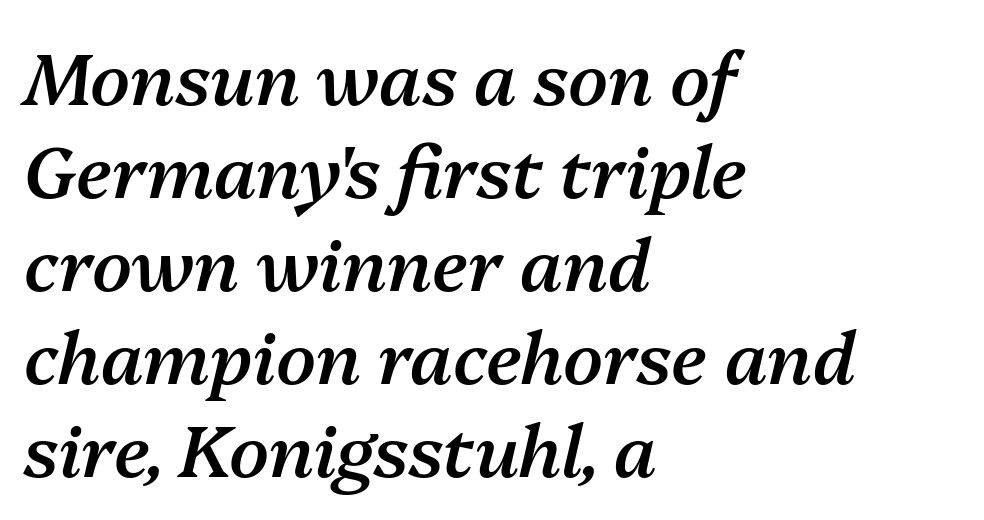
{"italic": "yes", "lean": "right", "slant_degrees": 13, "bold": "semi", "weight": "semibold", "width": "normal", "stroke_contrast": "medium", "x_height": "medium", "monospaced": "no", "underline": "no", "align": "left", "line_spacing": "normal", "line_spacing_ratio": 1.29, "letter_spacing": "normal", "letter_spacing_em": 0.0, "glyph_px": 72}
